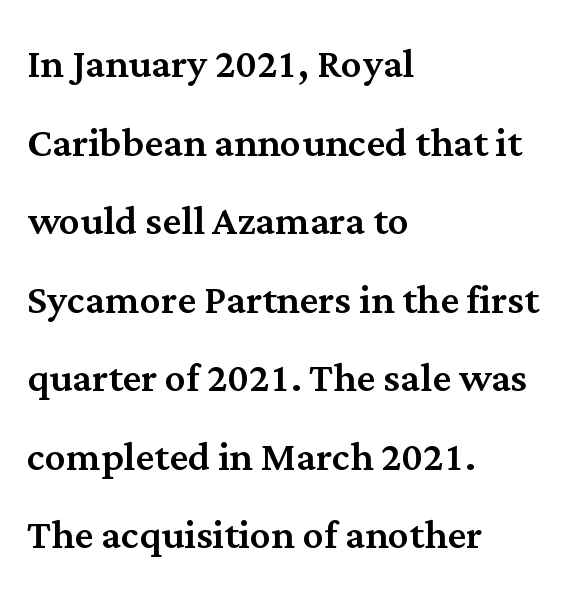
In terms of letterspacing, this is plain default setting. The vertical gap from one line to the next is medium. Underline: absent. Note the varied advance widths — an 'i' is clearly narrower than an 'm'. Regarding serifs, this sample has them. Posture: straight, roman, zero tilt.
